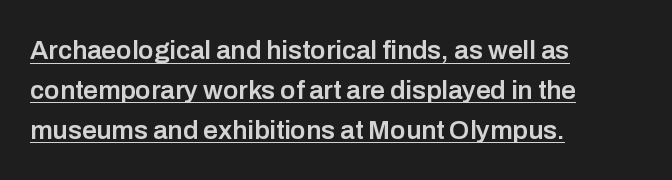
The image shows 26 px text type, upright; set left-aligned, normal line spacing (1.53x), normal letter spacing, underlined.
